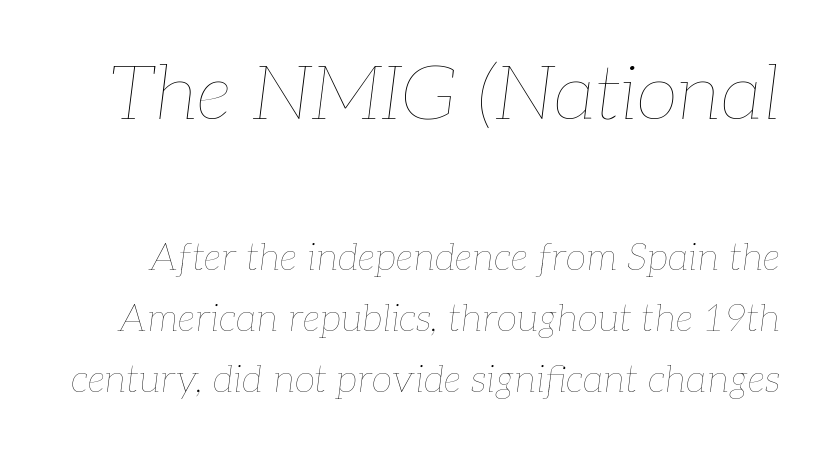
The image shows 77 px thin type, italic (leaning right); set normal line spacing (1.61x), normal letter spacing, not underlined; the first (top) block is 2.03x larger; low stroke contrast and a medium x-height.
